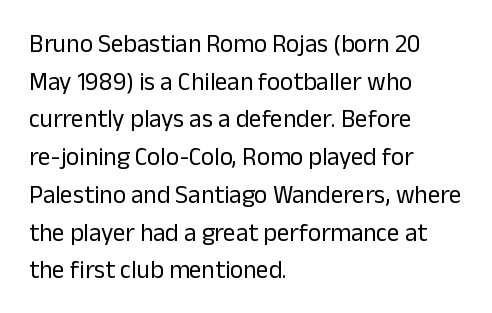
The image shows 25 px text type, upright; set left-aligned, normal line spacing (1.51x), normal letter spacing, not underlined.
